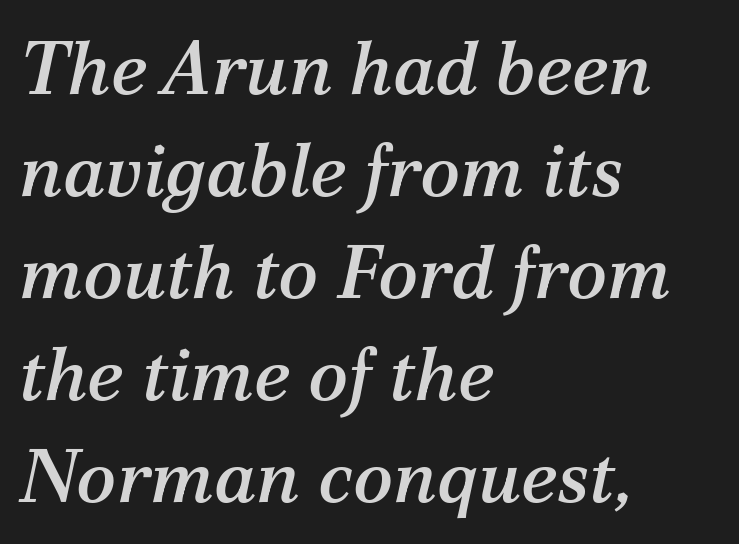
This sample is left-justified, so line endings fall wherever the words run out. Underline: absent. Each letter keeps its own natural width here, so spacing adapts to shape. Interline gaps are of average width in this sample.
